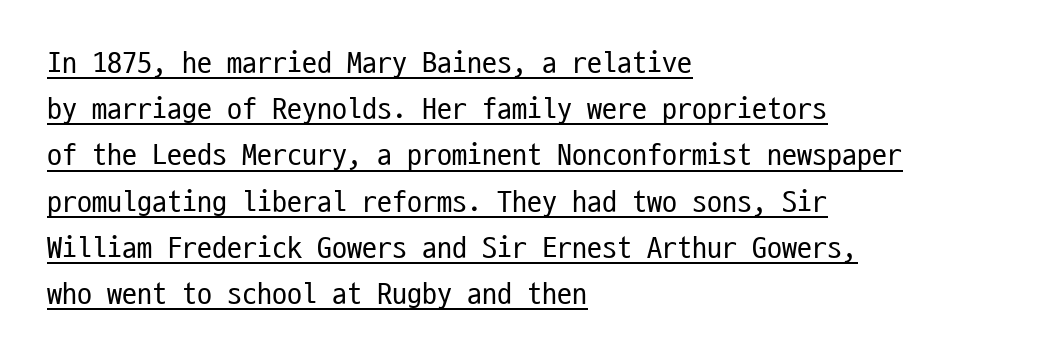
{"serif": "no", "italic": "no", "bold": "no", "weight": "regular", "width": "condensed", "stroke_contrast": "low", "x_height": "medium", "monospaced": "yes", "underline": "yes", "align": "left", "line_spacing": "normal", "line_spacing_ratio": 1.54, "letter_spacing": "normal", "letter_spacing_em": 0.0, "glyph_px": 30}
